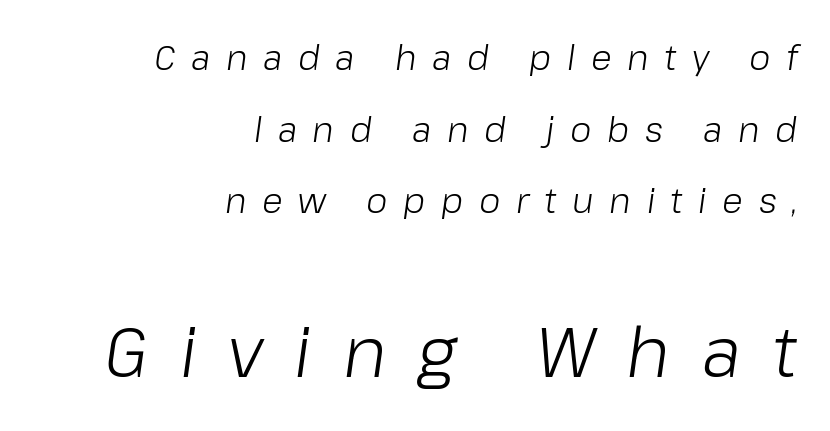
Q: Is the text bold? A: No.
Q: Is the text italic (slanted)? A: Yes, it leans right by about 8 degrees.
Q: Is the text underlined? A: No.
Q: How is the paragraph aligned? A: Right-aligned.
Q: Is the spacing between letters normal or unusually wide? A: Unusually wide.
Q: Is the spacing between lines tight, normal or loose? A: Loose.
Q: Which block of text is set in a larger size, the first (top) or the second (bottom)? A: The second (bottom) one.
Q: Width (condensed, normal, or wide)? A: Normal.
Q: Stroke contrast? A: Low.
Q: x-height? A: Medium.
Q: Monospaced? A: No.
